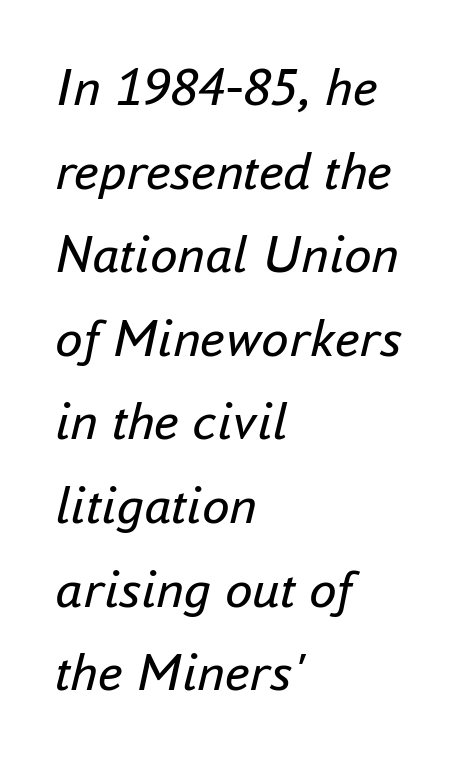
The image shows 55 px regular-weight type, italic (leaning right); set left-aligned, normal line spacing (1.52x), normal letter spacing, not underlined; low stroke contrast and a small x-height.
